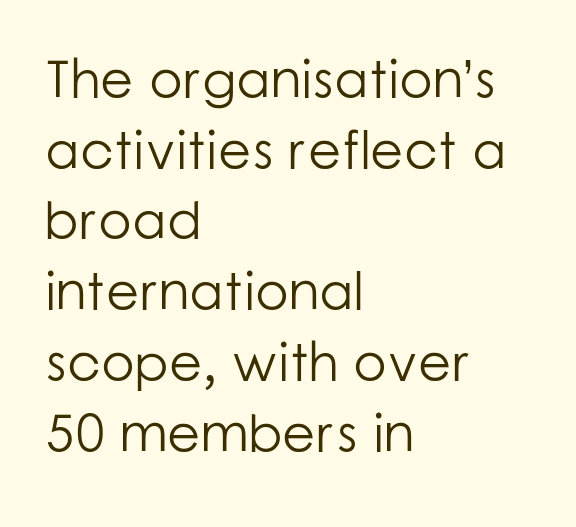
{"serif": "no", "italic": "no", "bold": "no", "weight": "light", "width": "normal", "stroke_contrast": "low", "x_height": "medium", "monospaced": "no", "underline": "no", "align": "left", "line_spacing": "normal", "line_spacing_ratio": 1.31, "letter_spacing": "normal", "letter_spacing_em": 0.0, "glyph_px": 54}
